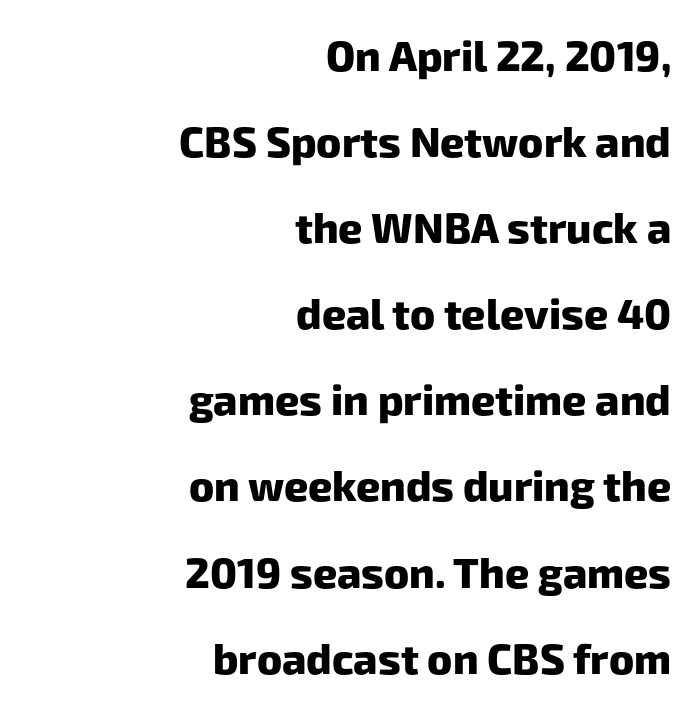
Q: Is the text bold? A: Yes.
Q: Is the typeface a serif or a sans-serif typeface? A: Sans-serif.
Q: Is the text underlined? A: No.
Q: How is the paragraph aligned? A: Right-aligned.
Q: Is the spacing between letters normal or unusually wide? A: Normal.
Q: Is the spacing between lines tight, normal or loose? A: Loose.
Q: Width (condensed, normal, or wide)? A: Normal.
Q: Stroke contrast? A: Low.
Q: x-height? A: Medium.
Q: Monospaced? A: No.
